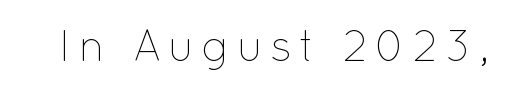
{"italic": "no", "bold": "no", "weight": "thin", "width": "normal", "stroke_contrast": "low", "x_height": "medium", "monospaced": "no", "underline": "no", "glyph_px": 44}
